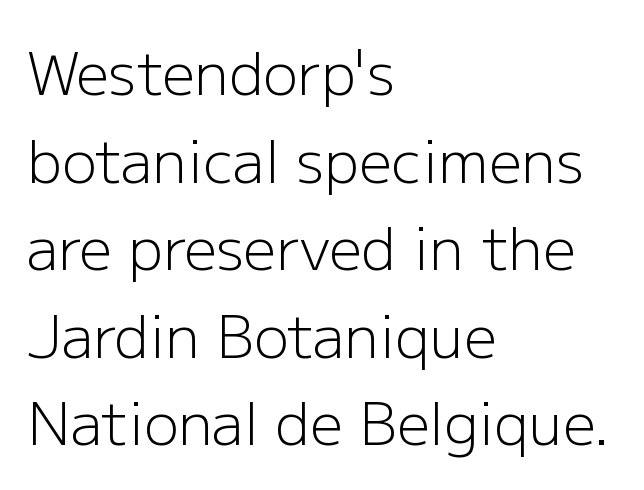
Q: Is the text bold? A: No.
Q: Is the text italic (slanted)? A: No, it is upright.
Q: Is the typeface a serif or a sans-serif typeface? A: Sans-serif.
Q: Is the text underlined? A: No.
Q: How is the paragraph aligned? A: Left-aligned.
Q: Is the spacing between letters normal or unusually wide? A: Normal.
Q: Is the spacing between lines tight, normal or loose? A: Normal.
Q: Width (condensed, normal, or wide)? A: Normal.
Q: Stroke contrast? A: Low.
Q: x-height? A: Medium.
Q: Monospaced? A: No.
